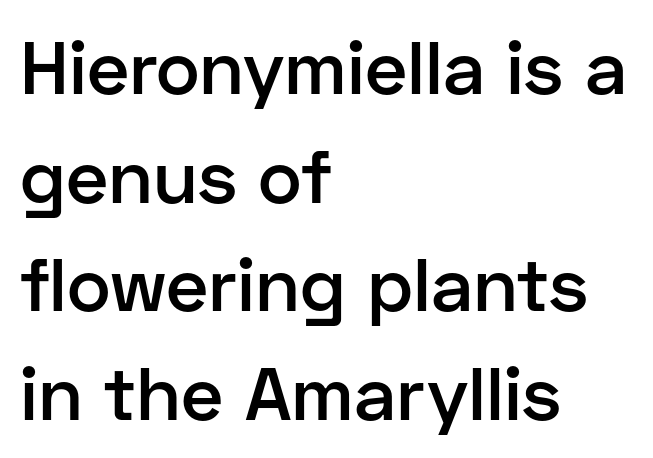
The image shows 75 px semibold sans-serif type, upright; set left-aligned, normal line spacing (1.45x), normal letter spacing, not underlined; low stroke contrast and a medium x-height.
